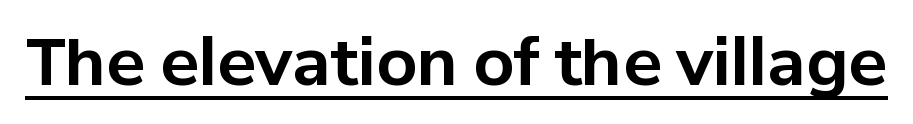
{"serif": "no", "italic": "no", "bold": "yes", "weight": "bold", "width": "normal", "stroke_contrast": "low", "x_height": "medium", "monospaced": "no", "underline": "yes", "letter_spacing": "normal", "letter_spacing_em": 0.0, "glyph_px": 64}
